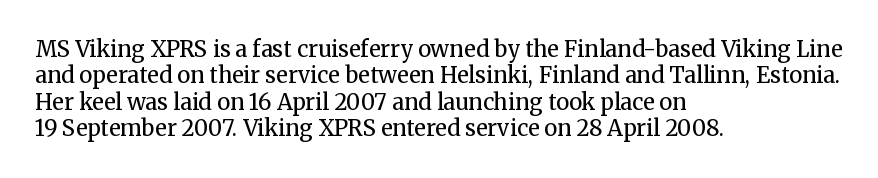
This sample uses an upright cut, with every glyph sitting square on the baseline. Underlining? Definitely not there. Heaviness? Minimal to ordinary, like unemphasized prose. Short note: letters normally spaced. Where is the straight margin? On the left.
